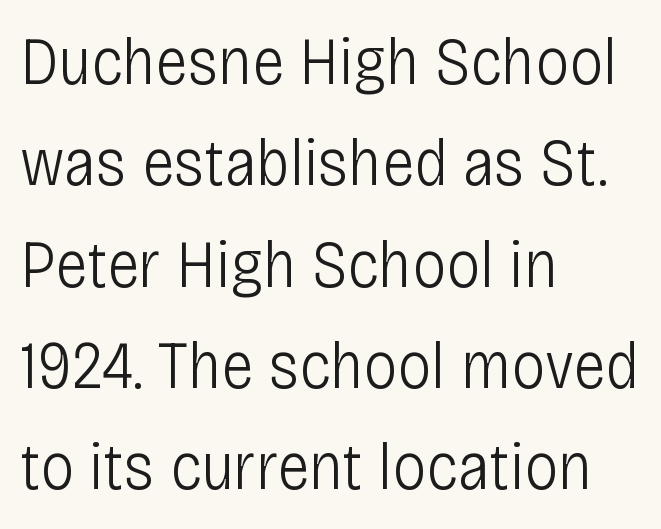
Q: Is the text bold? A: No.
Q: Is the text italic (slanted)? A: No, it is upright.
Q: Is the typeface a serif or a sans-serif typeface? A: Sans-serif.
Q: Is the text underlined? A: No.
Q: How is the paragraph aligned? A: Left-aligned.
Q: Is the spacing between letters normal or unusually wide? A: Normal.
Q: Is the spacing between lines tight, normal or loose? A: Normal.
Q: Width (condensed, normal, or wide)? A: Condensed.
Q: Stroke contrast? A: Low.
Q: x-height? A: Large.
Q: Monospaced? A: No.
